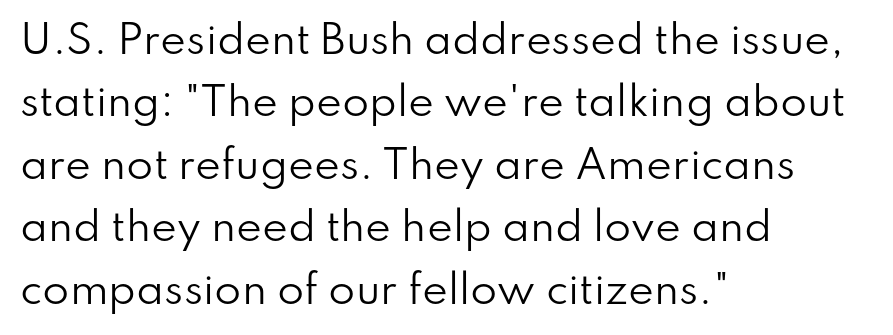
{"serif": "no", "italic": "no", "bold": "no", "weight": "regular", "width": "normal", "stroke_contrast": "low", "x_height": "small", "monospaced": "no", "underline": "no", "align": "left", "line_spacing": "normal", "line_spacing_ratio": 1.6, "letter_spacing": "normal", "letter_spacing_em": 0.0, "glyph_px": 39}
